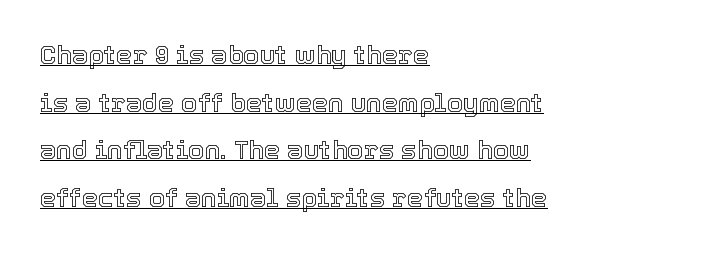
The image shows 26 px text type, upright; set left-aligned, line spacing 1.83x, normal letter spacing, underlined.
